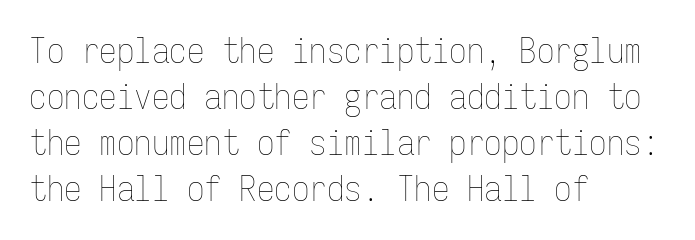
You could count columns in this text — the font is strictly monospaced. Is there much room between lines? A standard amount, neither cramped nor airy. Is the block centered? No — it sits flush against the left margin. Stroke thickness stays within the range of a standard reading face or lighter. This is the regular roman posture of the typeface. Type without underlining.
